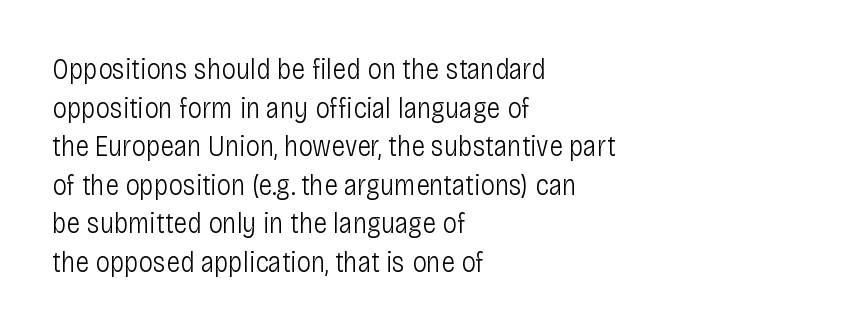
The image shows 29 px light, condensed sans-serif type, upright; set left-aligned, normal line spacing (1.33x), normal letter spacing, not underlined; low stroke contrast and a large x-height.
